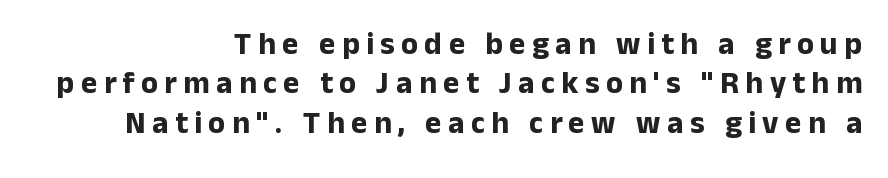
Vertically, the passage feels balanced, rows spaced as you'd expect. The axis of the letterforms is exactly vertical. These lines have a slow, spaced-out rhythm from letter to letter. Layout note: lines flush right.
